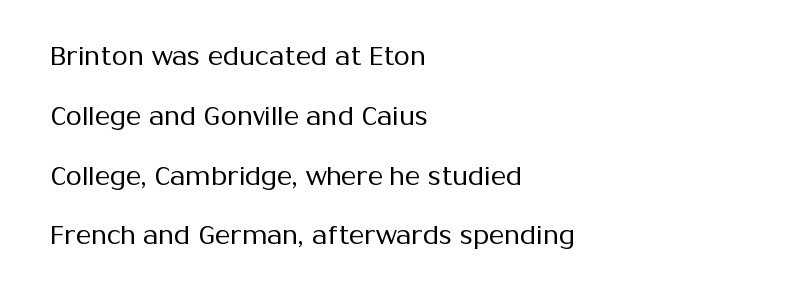
Only glyphs here, with clear space below each row. The characters are drawn with everyday or finer stroke widths. The vertical gap from one line to the next is large. This rendering leaves character spacing at its baseline value. All the whitespace from short lines collects on the right.
